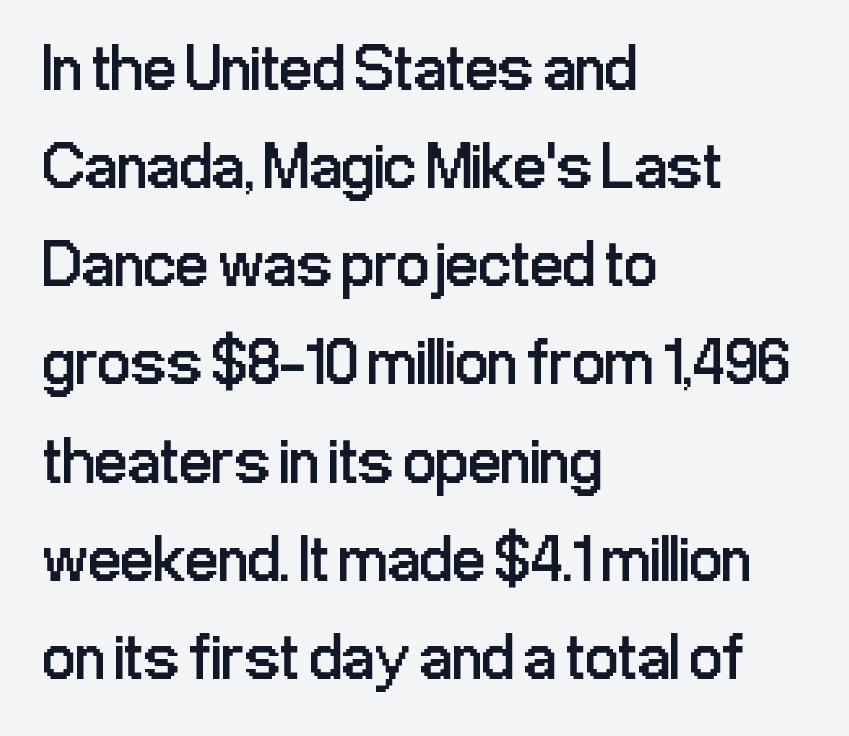
{"serif": "no", "italic": "no", "bold": "no", "weight": "regular", "width": "condensed", "stroke_contrast": "low", "x_height": "medium", "monospaced": "no", "underline": "no", "align": "left", "line_spacing": "normal", "line_spacing_ratio": 1.51, "letter_spacing": "normal", "letter_spacing_em": 0.0, "glyph_px": 65}
